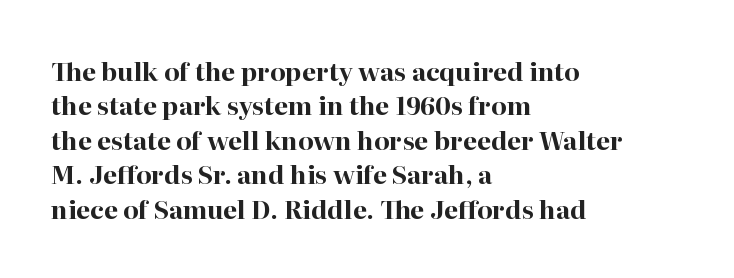
Plain, unruled lines of type. Italic: no, the glyphs are upright roman. The face used here has the dense, thick strokes of a bold. Compared with typical paragraphs, the rows here are spaced about the same. The paragraph has a hard left edge and a soft right edge. Here the glyphs are tracked normally, forming tight word shapes.
